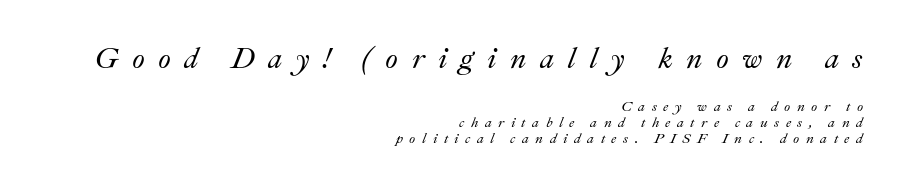
{"italic": "yes", "lean": "right", "slant_degrees": 22, "width": "normal", "stroke_contrast": "medium", "x_height": "small", "monospaced": "no", "underline": "no", "align": "right", "line_spacing": "tight", "line_spacing_ratio": 1.15, "letter_spacing": "wide", "letter_spacing_em": 0.46, "larger_block": "first", "size_ratio": 2.07, "glyph_px": 29}
